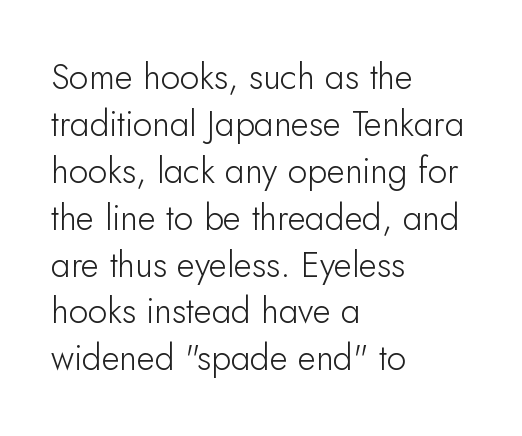
The tracking reads as untouched default to a designer's eye. The space directly below the letters is spotless. The type family on display is of the sans-serif kind. A roman cut, with each character standing at attention. A normal amount of white space separates one row of letters from the next.
